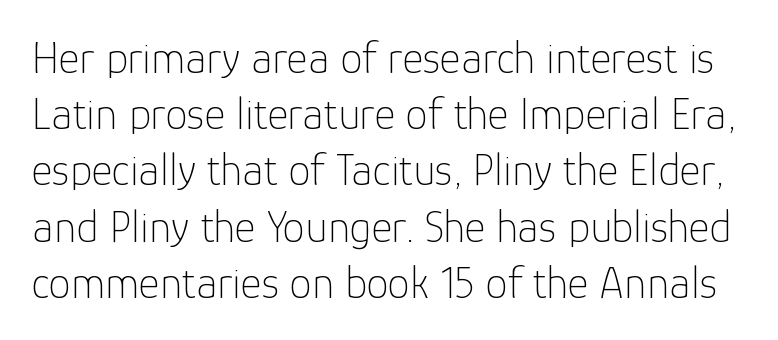
{"serif": "no", "italic": "no", "bold": "no", "weight": "thin", "width": "normal", "stroke_contrast": "low", "x_height": "medium", "monospaced": "no", "underline": "no", "line_spacing": "normal", "line_spacing_ratio": 1.25, "letter_spacing": "normal", "letter_spacing_em": 0.0, "glyph_px": 45}
